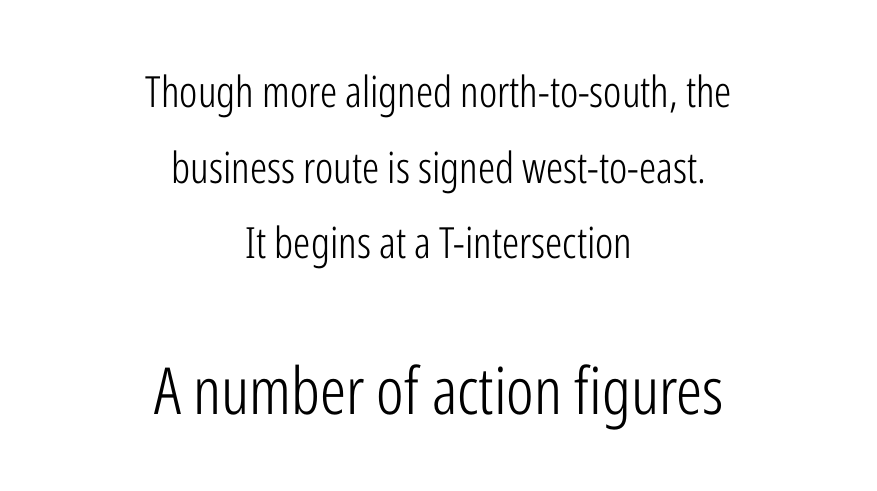
The image shows 65 px light, condensed sans-serif type, upright; set centered, line spacing 1.76x, normal letter spacing, not underlined; the second (bottom) block is 1.51x larger; low stroke contrast and a medium x-height.
